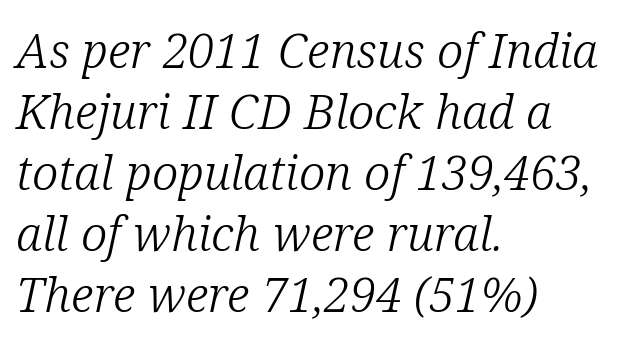
Q: Is the text bold? A: No.
Q: Is the text italic (slanted)? A: Yes, it leans right by about 12 degrees.
Q: Is the typeface a serif or a sans-serif typeface? A: Serif.
Q: Is the text underlined? A: No.
Q: How is the paragraph aligned? A: Left-aligned.
Q: Is the spacing between letters normal or unusually wide? A: Normal.
Q: Is the spacing between lines tight, normal or loose? A: Normal.
Q: Width (condensed, normal, or wide)? A: Normal.
Q: Stroke contrast? A: Low.
Q: x-height? A: Medium.
Q: Monospaced? A: No.
